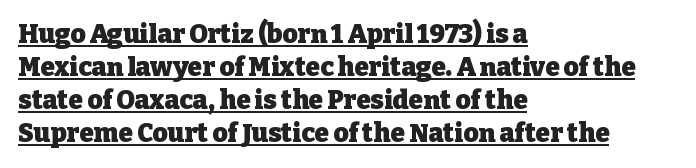
The image shows 26 px bold type, upright; set left-aligned, normal line spacing (1.27x), normal letter spacing, underlined.
